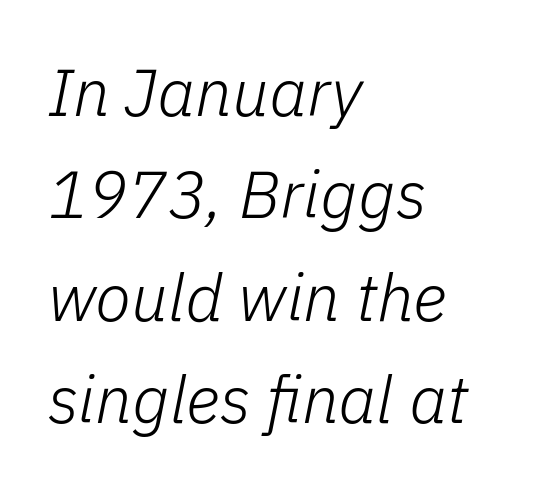
{"italic": "yes", "lean": "right", "slant_degrees": 11, "bold": "no", "weight": "light", "width": "normal", "stroke_contrast": "low", "x_height": "medium", "monospaced": "no", "underline": "no", "align": "left", "line_spacing": "normal", "line_spacing_ratio": 1.55, "letter_spacing": "normal", "letter_spacing_em": 0.0, "glyph_px": 66}
